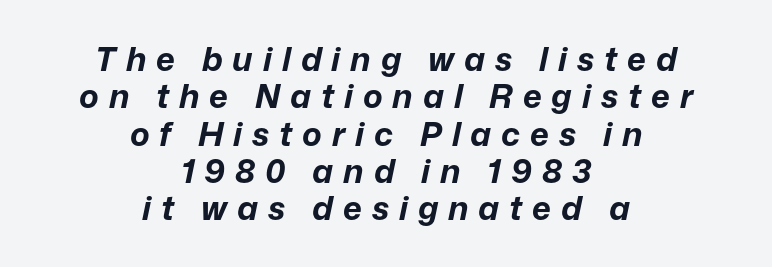
The image shows 33 px bold type, italic (leaning right); set centered, tight line spacing (1.13x), unusually wide letter spacing (+0.3 em), not underlined; low stroke contrast and a medium x-height.
